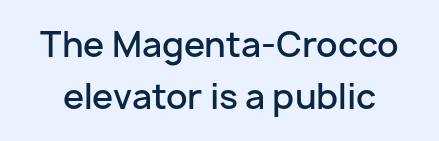
{"serif": "no", "italic": "no", "bold": "semi", "weight": "semibold", "width": "normal", "stroke_contrast": "low", "x_height": "medium", "monospaced": "no", "underline": "no", "line_spacing": "normal", "line_spacing_ratio": 1.54, "letter_spacing": "normal", "letter_spacing_em": 0.0, "glyph_px": 34}
